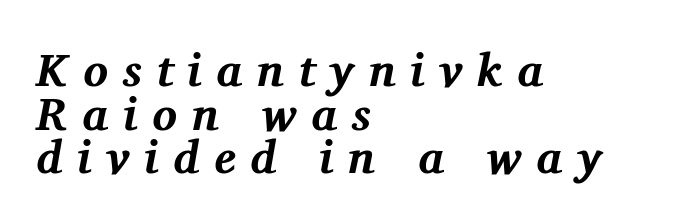
The image shows 46 px bold serif type, italic (leaning right); set left-aligned, tight line spacing (0.95x), unusually wide letter spacing (+0.32 em), not underlined; medium stroke contrast and a medium x-height.
